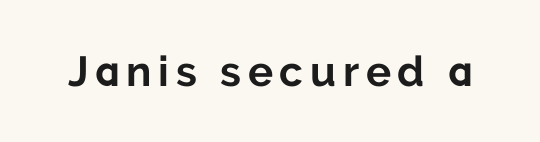
The image shows 42 px bold sans-serif type, upright; set not underlined; low stroke contrast and a medium x-height.
